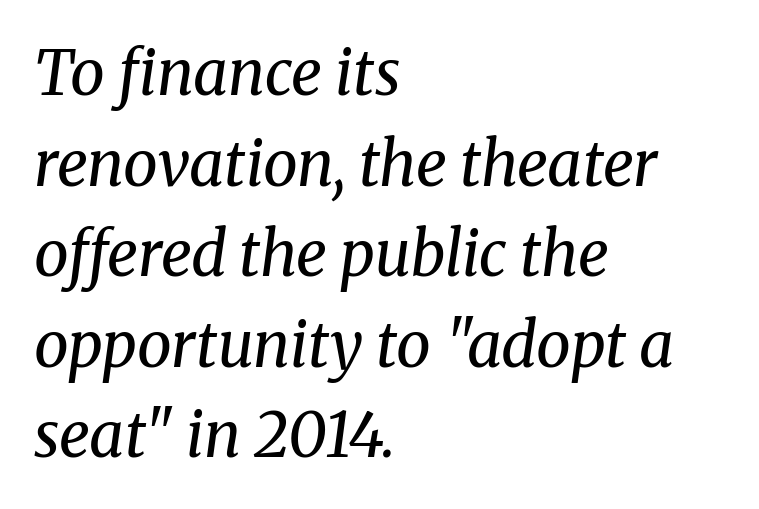
{"serif": "yes", "italic": "yes", "lean": "right", "slant_degrees": 8, "bold": "no", "weight": "regular", "width": "normal", "stroke_contrast": "medium", "x_height": "medium", "monospaced": "no", "underline": "no", "align": "left", "line_spacing": "normal", "line_spacing_ratio": 1.46, "letter_spacing": "normal", "letter_spacing_em": 0.0, "glyph_px": 62}
